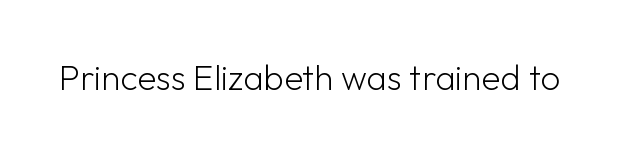
Q: Is the text bold? A: No.
Q: Is the text italic (slanted)? A: No, it is upright.
Q: Is the typeface a serif or a sans-serif typeface? A: Sans-serif.
Q: Is the text underlined? A: No.
Q: Is the spacing between letters normal or unusually wide? A: Normal.
Q: Width (condensed, normal, or wide)? A: Normal.
Q: Stroke contrast? A: Low.
Q: x-height? A: Medium.
Q: Monospaced? A: No.
